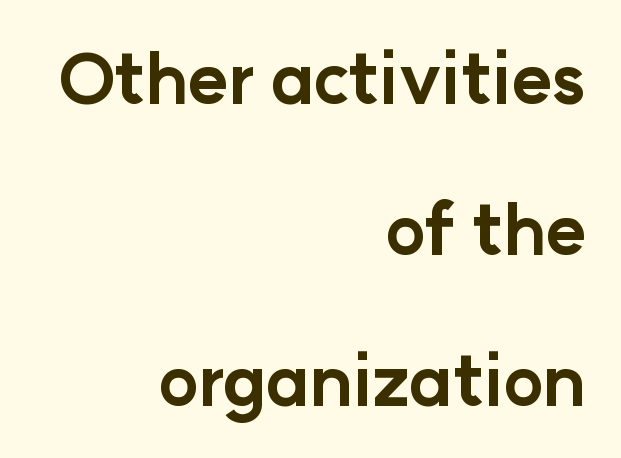
Does the lettering tilt? It doesn't — this is upright. Each new line begins a long way beneath the previous one. Line ends are locked; line starts wander. What kind of face is this? One without serifs — a sans. The gap between lines stays unmarked. Weight check: bold — yes, fully.
